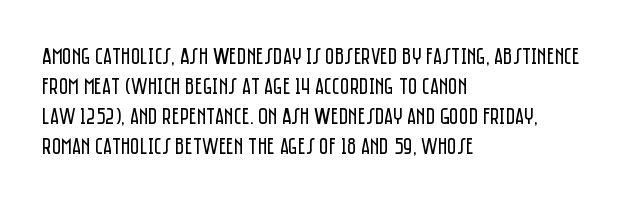
{"italic": "no", "bold": "no", "underline": "no", "align": "left", "line_spacing": "normal", "line_spacing_ratio": 1.3, "letter_spacing": "normal", "letter_spacing_em": 0.0, "glyph_px": 23}
